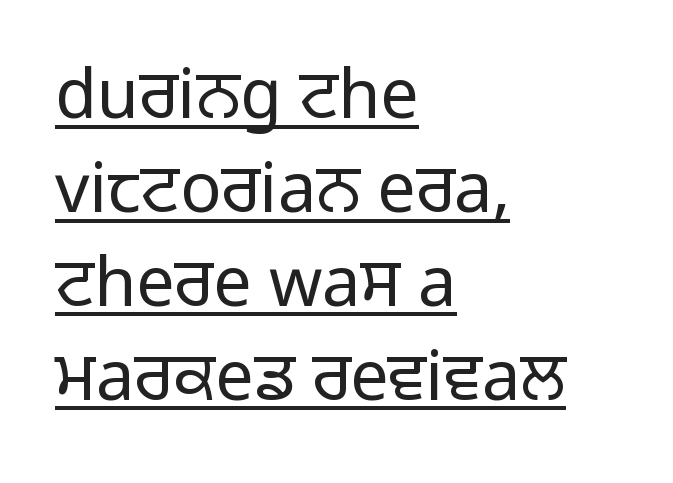
The image shows 68 px regular-weight sans-serif type, upright; set left-aligned, normal line spacing (1.38x), normal letter spacing, underlined; low stroke contrast and a medium x-height.
